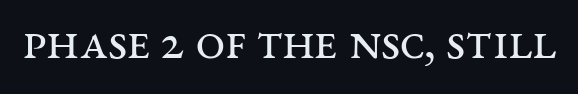
The image shows 53 px regular-weight, wide serif type, upright; set normal letter spacing, not underlined; medium stroke contrast and a large x-height.
